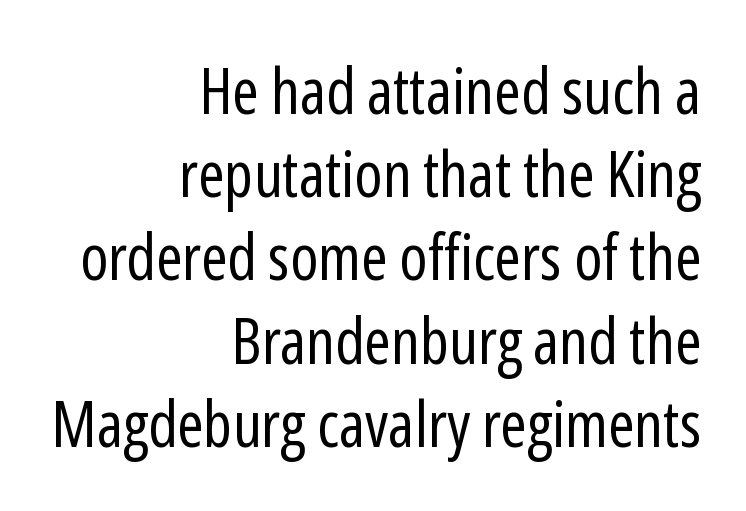
Is the letter spacing exaggerated? No — it looks like the ordinary default. Posture: vertical. Decoration check: the copy has no underline. The weight would be labelled regular, book, light, or lighter still. Unlike a traditional serif, this face leaves its strokes unadorned. Short and long lines alike share a common ending point at right.
